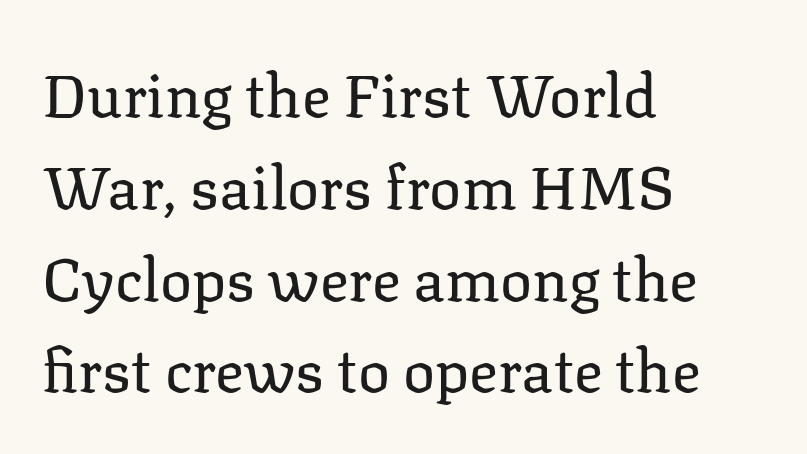
Stroke thickness stays within the range of a standard reading face or lighter. The space directly below the letters is spotless. Each new line begins a customary step beneath the previous one. Italic? Not at all — the glyphs are vertical. Leftover space on each line is placed entirely after the last word. A typesetter would label this face a serif.
